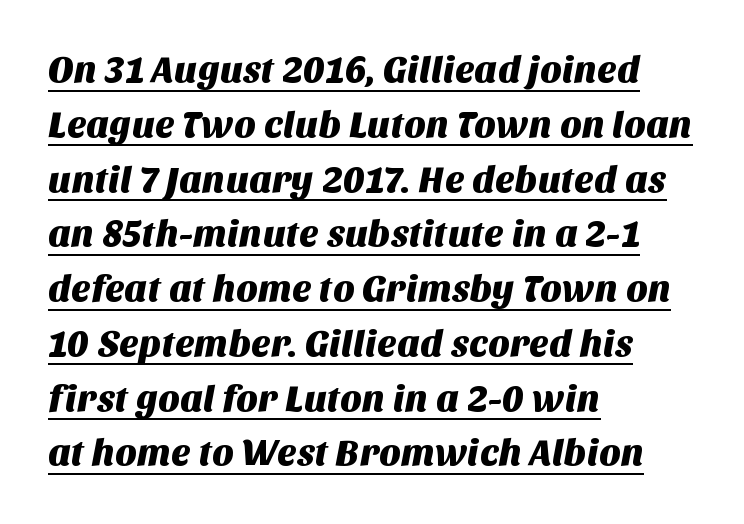
{"serif": "no", "width": "normal", "stroke_contrast": "medium", "x_height": "large", "monospaced": "no", "underline": "yes", "align": "left", "line_spacing": "normal", "line_spacing_ratio": 1.48, "letter_spacing": "normal", "letter_spacing_em": 0.0, "glyph_px": 37}
